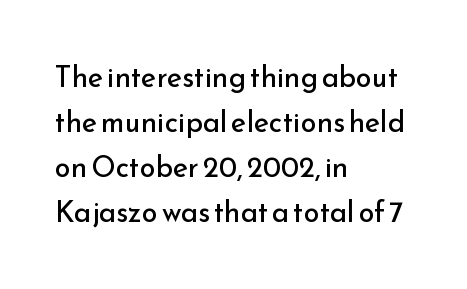
Q: Is the text bold? A: No.
Q: Is the text italic (slanted)? A: No, it is upright.
Q: Is the typeface a serif or a sans-serif typeface? A: Sans-serif.
Q: Is the text underlined? A: No.
Q: How is the paragraph aligned? A: Left-aligned.
Q: Is the spacing between letters normal or unusually wide? A: Normal.
Q: Is the spacing between lines tight, normal or loose? A: Normal.
Q: Width (condensed, normal, or wide)? A: Normal.
Q: Stroke contrast? A: Low.
Q: x-height? A: Small.
Q: Monospaced? A: No.
